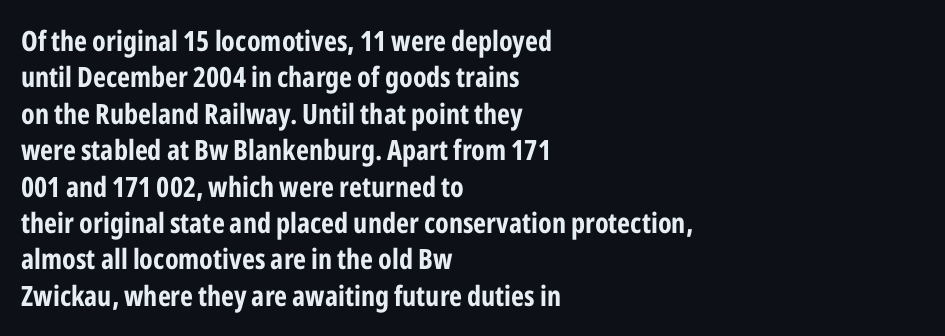
{"serif": "no", "italic": "no", "bold": "yes", "weight": "bold", "width": "condensed", "stroke_contrast": "low", "x_height": "medium", "monospaced": "no", "underline": "no", "align": "left", "line_spacing": "normal", "line_spacing_ratio": 1.3, "letter_spacing": "normal", "letter_spacing_em": 0.0, "glyph_px": 28}
